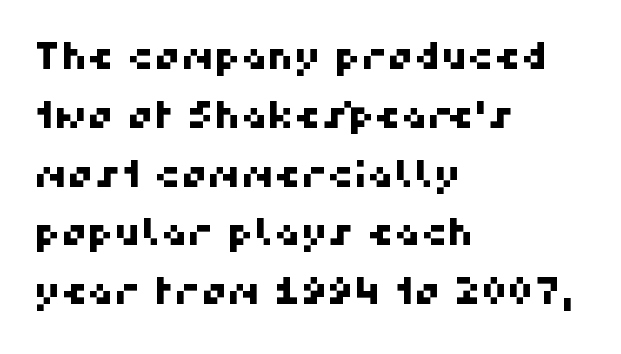
{"serif": "no", "width": "normal", "stroke_contrast": "high", "x_height": "medium", "monospaced": "no", "underline": "no", "align": "left", "line_spacing": "normal", "line_spacing_ratio": 1.59, "letter_spacing": "normal", "letter_spacing_em": 0.0, "glyph_px": 37}
